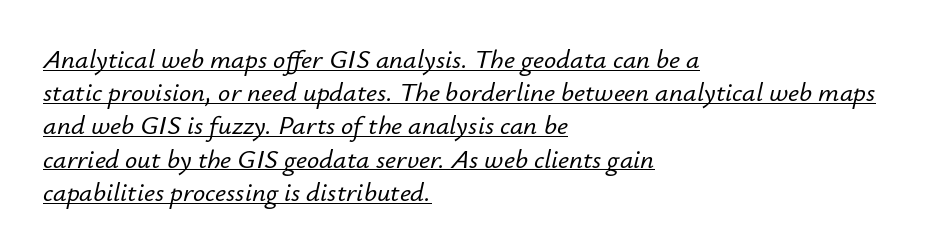
Q: Is the text italic (slanted)? A: Yes, it leans right by about 12 degrees.
Q: Is the text underlined? A: Yes.
Q: How is the paragraph aligned? A: Left-aligned.
Q: Is the spacing between letters normal or unusually wide? A: Normal.
